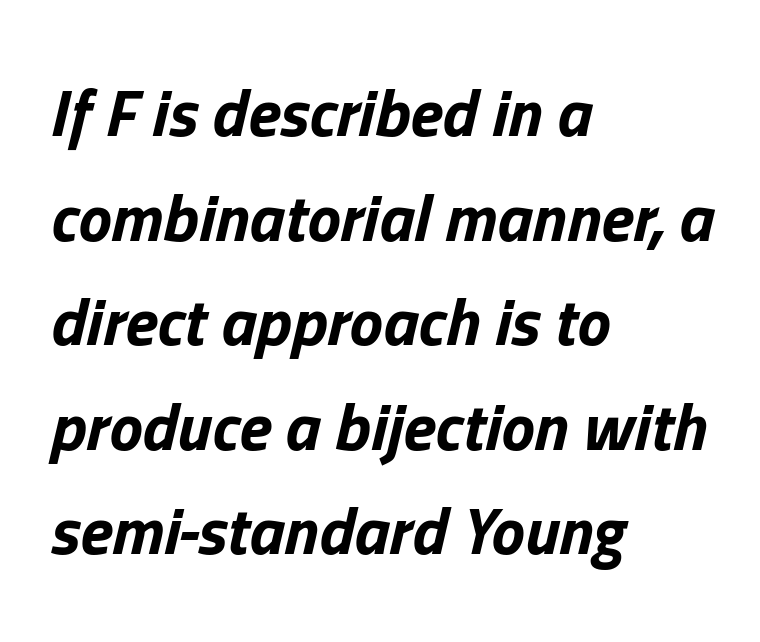
The image shows 67 px bold type, italic (leaning right); set left-aligned, normal line spacing (1.56x), normal letter spacing, not underlined; low stroke contrast and a medium x-height.
